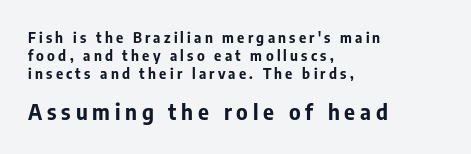
Q: Is the text bold? A: Yes.
Q: Is the text italic (slanted)? A: No, it is upright.
Q: Is the text underlined? A: No.
Q: How is the paragraph aligned? A: Left-aligned.
Q: Is the spacing between letters normal or unusually wide? A: Unusually wide.
Q: Is the spacing between lines tight, normal or loose? A: Normal.
Q: Which block of text is set in a larger size, the first (top) or the second (bottom)? A: The second (bottom) one.
